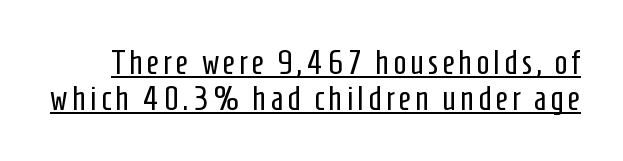
{"serif": "no", "italic": "no", "bold": "no", "weight": "regular", "width": "condensed", "stroke_contrast": "low", "x_height": "medium", "monospaced": "no", "underline": "yes", "line_spacing": "tight", "line_spacing_ratio": 1.06, "glyph_px": 34}
